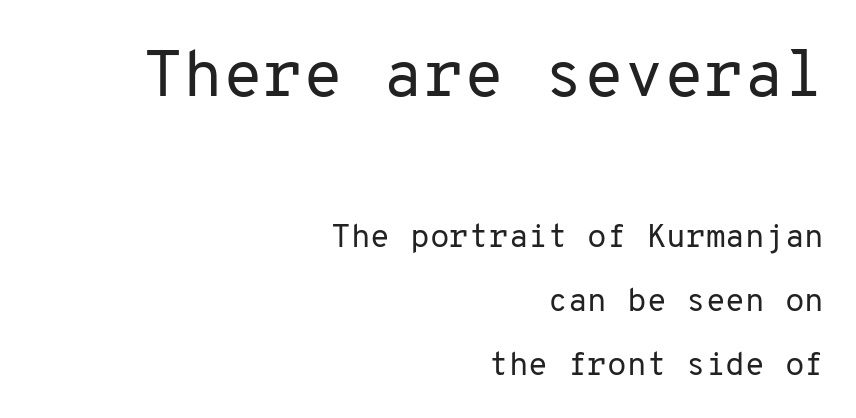
The image shows 65 px regular-weight sans-serif type, upright, monospaced; set right-aligned, loose line spacing (2.01x), normal letter spacing, not underlined; the first (top) block is 2.03x larger; low stroke contrast and a medium x-height.
